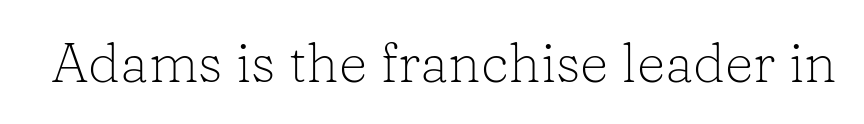
Q: Is the text bold? A: No.
Q: Is the text italic (slanted)? A: No, it is upright.
Q: Is the typeface a serif or a sans-serif typeface? A: Serif.
Q: Is the text underlined? A: No.
Q: Is the spacing between letters normal or unusually wide? A: Normal.
Q: Width (condensed, normal, or wide)? A: Normal.
Q: Stroke contrast? A: Low.
Q: x-height? A: Medium.
Q: Monospaced? A: No.
